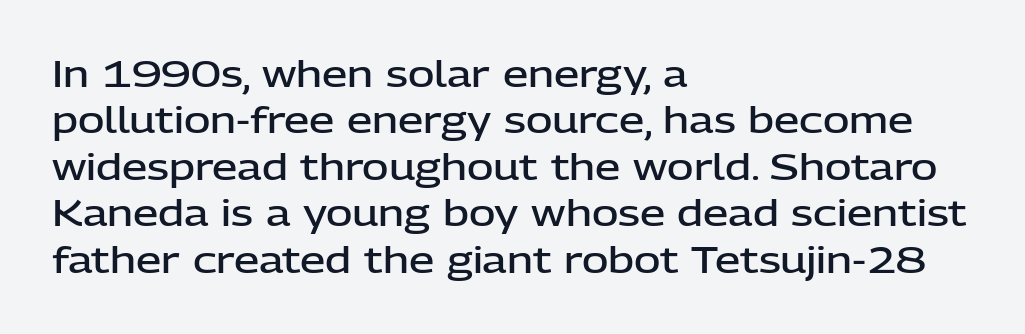
The image shows 36 px semibold sans-serif type, upright; set left-aligned, normal line spacing (1.29x), normal letter spacing, not underlined; low stroke contrast and a medium x-height.
